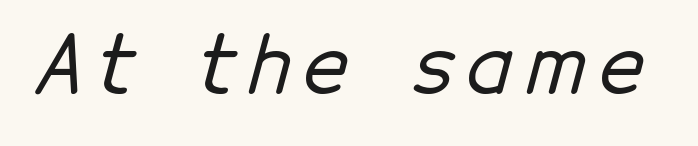
Q: Is the typeface a serif or a sans-serif typeface? A: Sans-serif.
Q: Is the text underlined? A: No.
Q: Width (condensed, normal, or wide)? A: Normal.
Q: Stroke contrast? A: Low.
Q: x-height? A: Medium.
Q: Monospaced? A: No.
